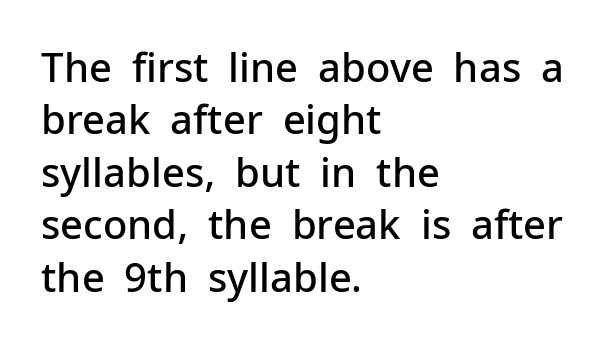
The image shows 40 px semibold sans-serif type, upright; set left-aligned, normal line spacing (1.31x), normal letter spacing, not underlined; low stroke contrast and a medium x-height.
